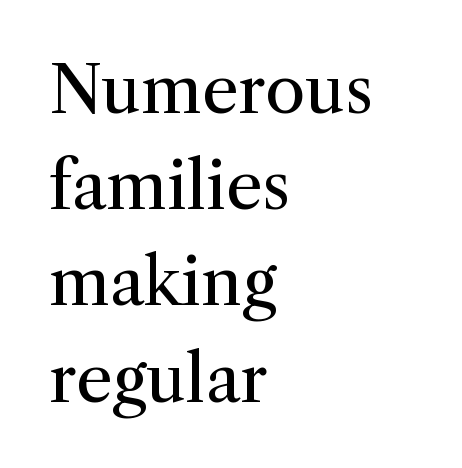
Unlike a clean sans, this face finishes its strokes with serifs. The passage is arranged the way most books set body copy — flush left. This rendering leaves character spacing at its baseline value. Rule under the text: the space is simply empty. You can tell it's not italic because the verticals are truly vertical. Think of a printed novel: that variable character pitch is what you see here.
